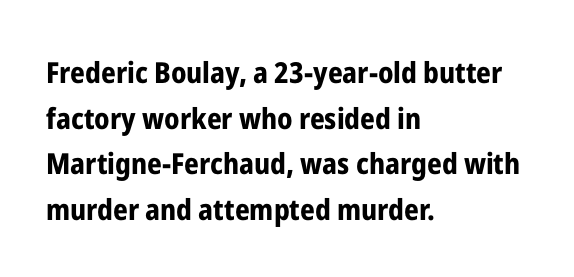
On the weight axis this lands at bold, roughly 700. Quick note: not italic, upright. The lines sit at an ordinary, default distance from one another. The tracking reads as untouched default to a designer's eye. Each line starts at the same left margin while the right side varies. Quick note: underline off.
